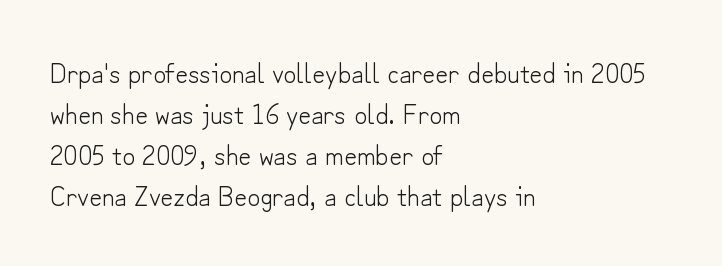
The image shows 28 px light sans-serif type, upright; set left-aligned, normal line spacing (1.47x), normal letter spacing, not underlined; low stroke contrast and a small x-height.
